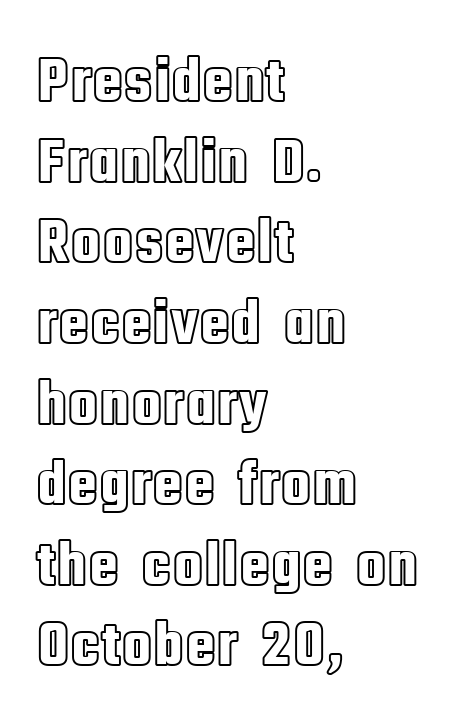
The image shows 64 px condensed type, upright; set left-aligned, normal line spacing (1.26x), normal letter spacing, not underlined; a large x-height.
